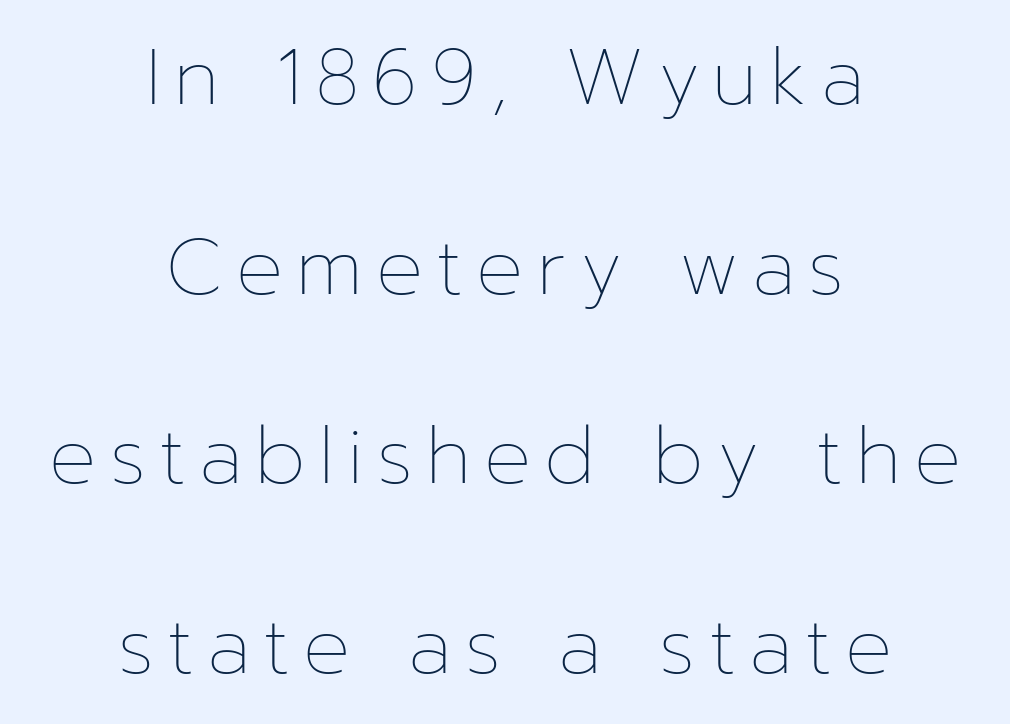
Q: Is the text bold? A: No.
Q: Is the text italic (slanted)? A: No, it is upright.
Q: Is the text underlined? A: No.
Q: How is the paragraph aligned? A: Centered.
Q: Is the spacing between lines tight, normal or loose? A: Loose.
Q: Width (condensed, normal, or wide)? A: Normal.
Q: Stroke contrast? A: Low.
Q: x-height? A: Medium.
Q: Monospaced? A: No.
